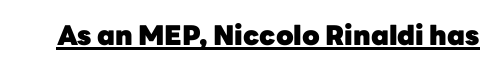
The letters stand straight up with perfectly vertical stems. Between one letter and the next there's only the usual sliver of space. Underlining? Definitely there. Strokes here are thick enough to call this a true bold.
